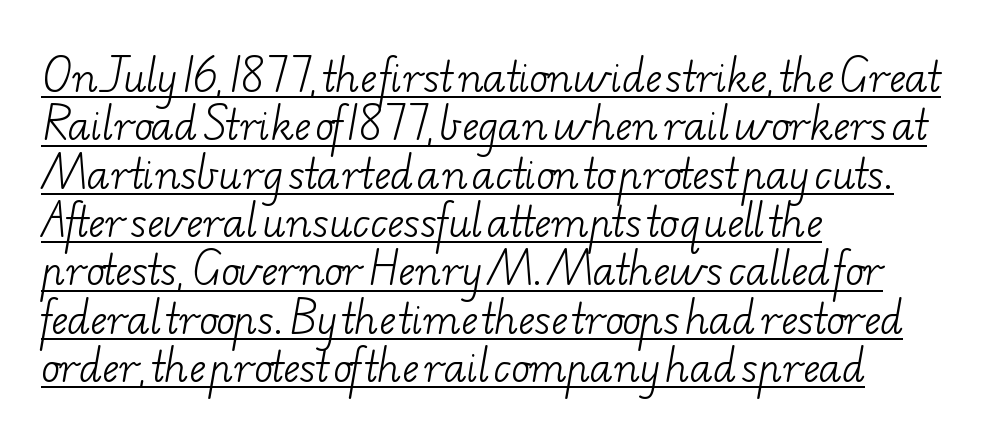
The image shows 39 px light, wide serif type; set left-aligned, line spacing 1.24x, normal letter spacing, underlined; low stroke contrast and a small x-height.
